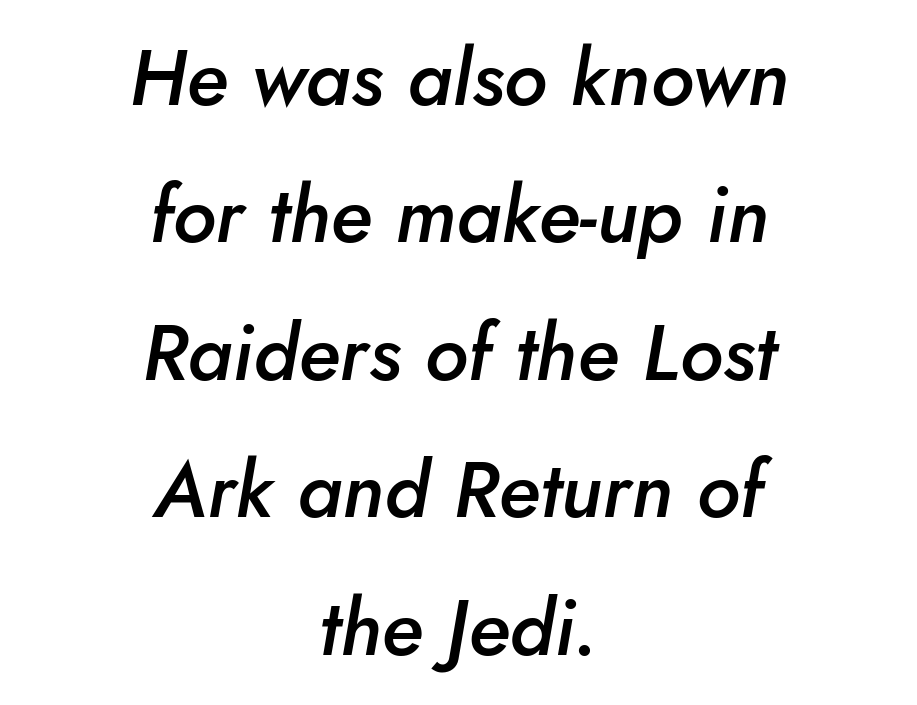
Q: Is the text bold? A: Semi-bold.
Q: Is the text italic (slanted)? A: Yes, it leans right by about 10 degrees.
Q: Is the text underlined? A: No.
Q: How is the paragraph aligned? A: Centered.
Q: Is the spacing between letters normal or unusually wide? A: Normal.
Q: Width (condensed, normal, or wide)? A: Normal.
Q: Stroke contrast? A: Low.
Q: x-height? A: Small.
Q: Monospaced? A: No.
